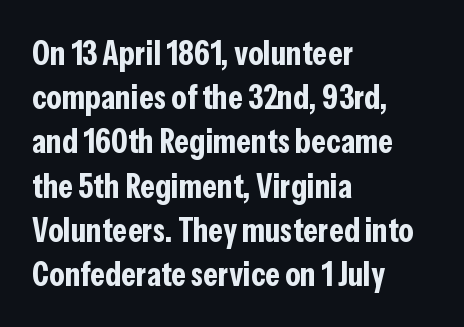
{"serif": "no", "italic": "no", "bold": "yes", "weight": "bold", "width": "condensed", "stroke_contrast": "low", "x_height": "medium", "monospaced": "no", "underline": "no", "align": "left", "line_spacing": "normal", "line_spacing_ratio": 1.3, "letter_spacing": "normal", "letter_spacing_em": 0.0, "glyph_px": 34}
